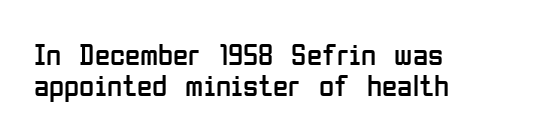
{"serif": "no", "italic": "no", "bold": "no", "weight": "regular", "width": "condensed", "stroke_contrast": "low", "x_height": "medium", "monospaced": "no", "underline": "no", "align": "left", "line_spacing": "tight", "line_spacing_ratio": 1.0, "letter_spacing": "normal", "letter_spacing_em": 0.0, "glyph_px": 31}
